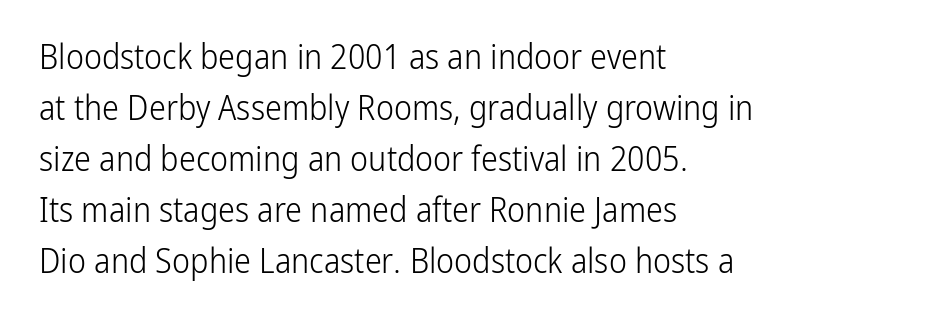
Q: Is the text bold? A: No.
Q: Is the text italic (slanted)? A: No, it is upright.
Q: Is the typeface a serif or a sans-serif typeface? A: Sans-serif.
Q: Is the text underlined? A: No.
Q: How is the paragraph aligned? A: Left-aligned.
Q: Is the spacing between letters normal or unusually wide? A: Normal.
Q: Is the spacing between lines tight, normal or loose? A: Normal.
Q: Width (condensed, normal, or wide)? A: Condensed.
Q: Stroke contrast? A: Low.
Q: x-height? A: Medium.
Q: Monospaced? A: No.
